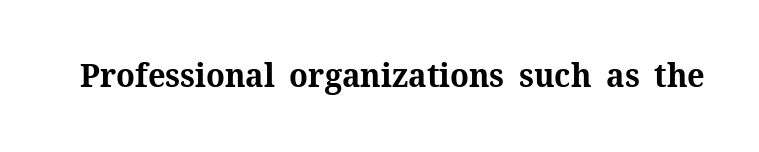
The image shows 33 px bold serif type, upright; set normal letter spacing, not underlined; medium stroke contrast and a medium x-height.
